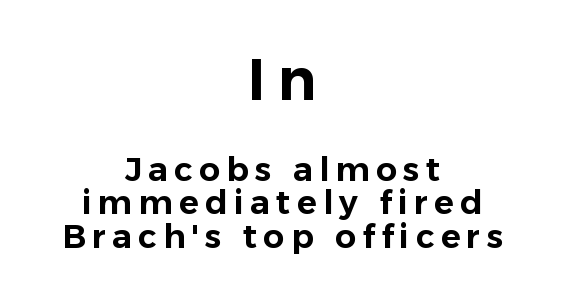
The image shows 58 px sans-serif type, upright; set centered, tight line spacing (1.02x), not underlined; the first (top) block is 1.76x larger; low stroke contrast and a medium x-height.
